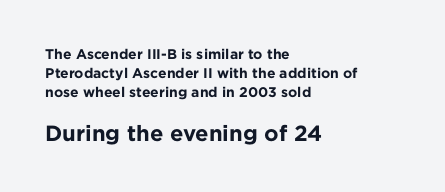
This rendering uses left alignment, leaving the right contour irregular. Leading matches the norm, producing a regular column. The specimen reads as upright at a glance. The zone under the glyphs is completely vacant. Tracking value appears to be zero — textbook default spacing. Caption: upper text group reduced, lower text group enlarged.
